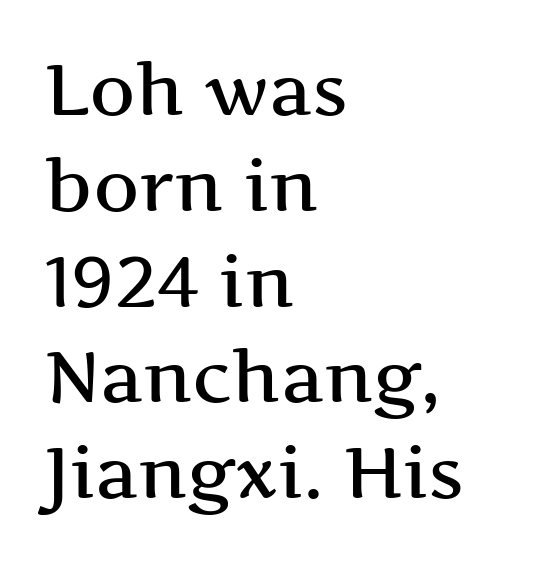
The image shows 72 px wide serif type, upright; set left-aligned, normal line spacing (1.33x), normal letter spacing, not underlined; medium stroke contrast and a medium x-height.
